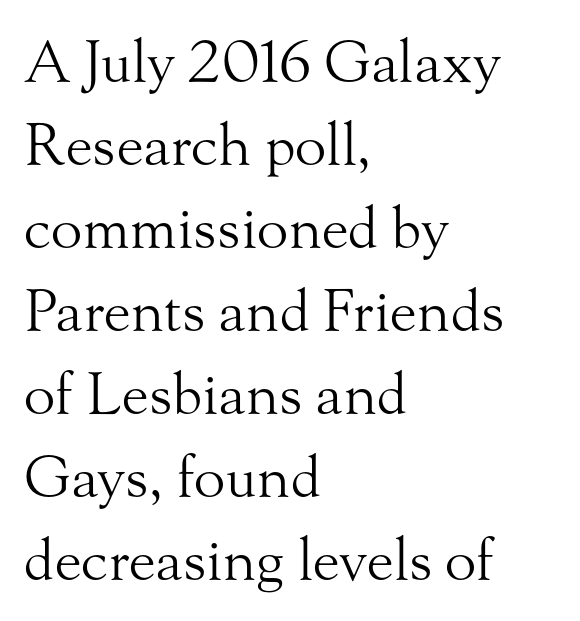
{"serif": "yes", "italic": "no", "bold": "no", "weight": "light", "width": "normal", "stroke_contrast": "medium", "x_height": "small", "monospaced": "no", "underline": "no", "align": "left", "line_spacing": "normal", "line_spacing_ratio": 1.43, "letter_spacing": "normal", "letter_spacing_em": 0.0, "glyph_px": 58}
